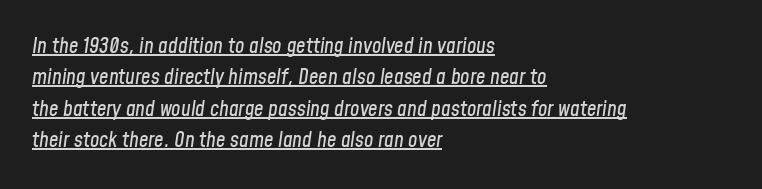
{"italic": "yes", "lean": "right", "slant_degrees": 8, "underline": "yes", "align": "left", "line_spacing": "normal", "line_spacing_ratio": 1.5, "letter_spacing": "normal", "letter_spacing_em": 0.0, "glyph_px": 21}
